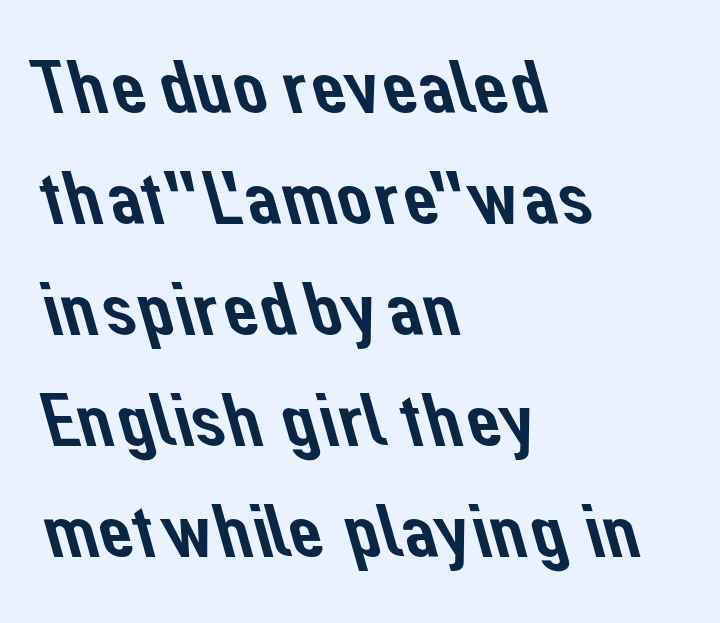
The image shows 76 px sans-serif type; set left-aligned, normal line spacing (1.46x), normal letter spacing, not underlined; low stroke contrast and a medium x-height.
